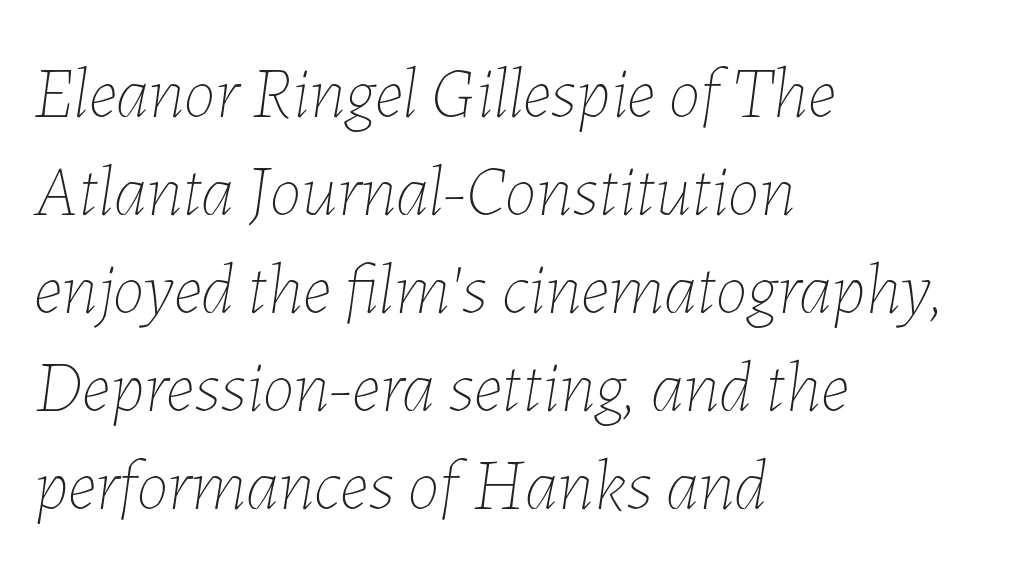
The image shows 72 px thin type, italic (leaning right); set left-aligned, normal line spacing (1.36x), normal letter spacing, not underlined; low stroke contrast and a medium x-height.
